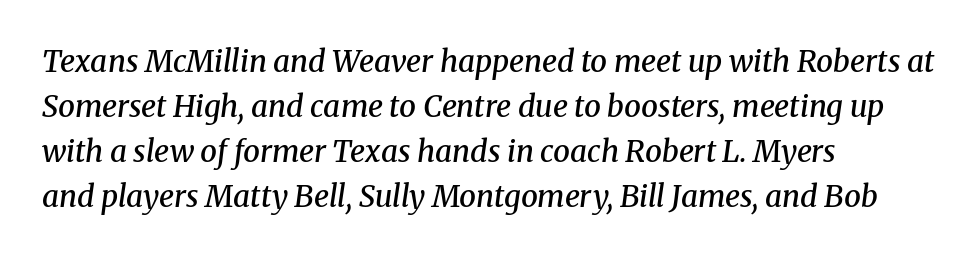
Q: Is the text bold? A: Semi-bold.
Q: Is the text italic (slanted)? A: Yes, it leans right by about 8 degrees.
Q: Is the typeface a serif or a sans-serif typeface? A: Serif.
Q: Is the text underlined? A: No.
Q: How is the paragraph aligned? A: Left-aligned.
Q: Is the spacing between letters normal or unusually wide? A: Normal.
Q: Is the spacing between lines tight, normal or loose? A: Normal.
Q: Width (condensed, normal, or wide)? A: Normal.
Q: Stroke contrast? A: Medium.
Q: x-height? A: Medium.
Q: Monospaced? A: No.
